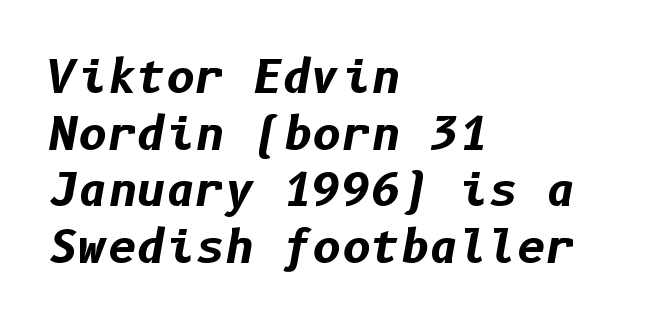
{"italic": "yes", "lean": "right", "slant_degrees": 10, "bold": "yes", "weight": "bold", "width": "normal", "stroke_contrast": "low", "x_height": "medium", "underline": "no", "align": "left", "line_spacing": "normal", "line_spacing_ratio": 1.26, "letter_spacing": "normal", "letter_spacing_em": 0.0, "glyph_px": 45}
